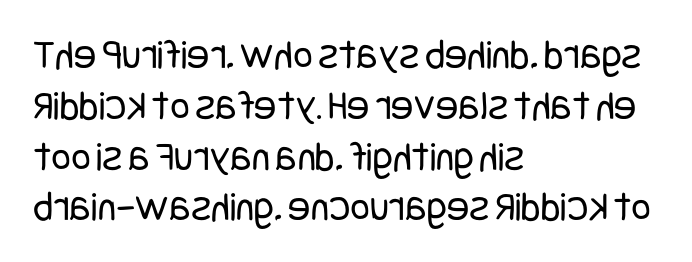
Q: Is the text bold? A: No.
Q: Is the text italic (slanted)? A: No, it is upright.
Q: Is the typeface a serif or a sans-serif typeface? A: Sans-serif.
Q: Is the text underlined? A: No.
Q: How is the paragraph aligned? A: Left-aligned.
Q: Is the spacing between letters normal or unusually wide? A: Normal.
Q: Width (condensed, normal, or wide)? A: Condensed.
Q: Stroke contrast? A: Low.
Q: x-height? A: Large.
